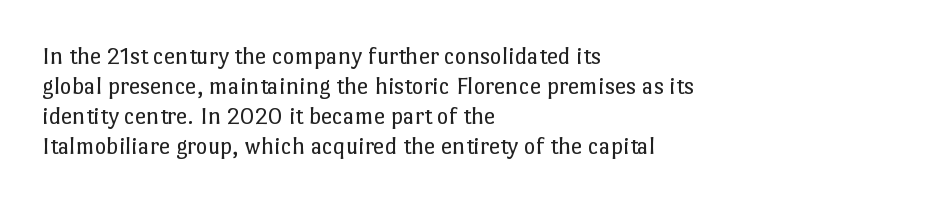
Stem width sits at or under what a default text font uses. Rendered with straight, roman letterforms. In CSS terms this would be text-align: left. Is the letter spacing exaggerated? No — it looks like the ordinary default.
